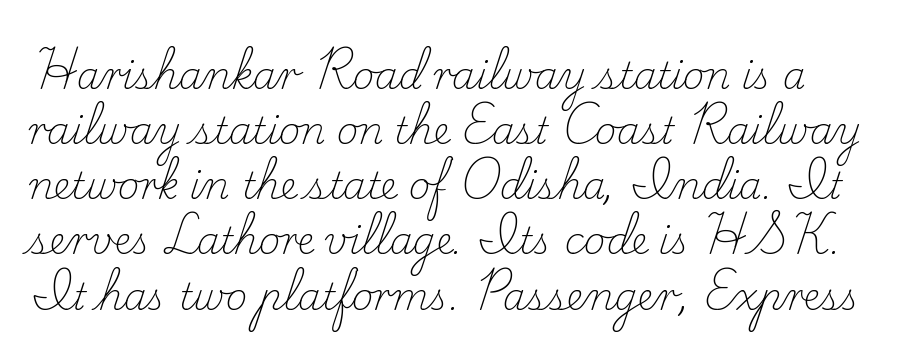
The image shows 37 px light serif type; set normal line spacing (1.49x), normal letter spacing, not underlined; low stroke contrast and a small x-height.
